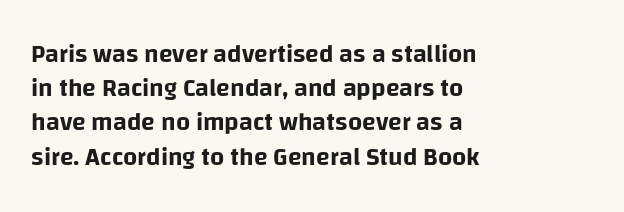
The image shows 25 px text type, upright; set left-aligned, normal line spacing (1.37x), normal letter spacing, not underlined.
